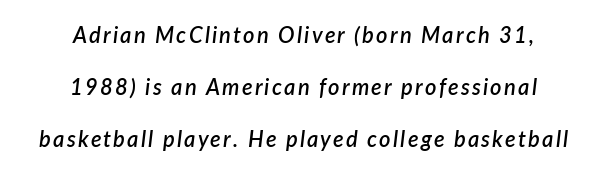
This sample is center-justified, so both line endings float freely. A somewhat darkened texture: the type is semibold rather than bold. Airy leading. Plain, unruled lines of type. In terms of posture, this sample is oblique.
